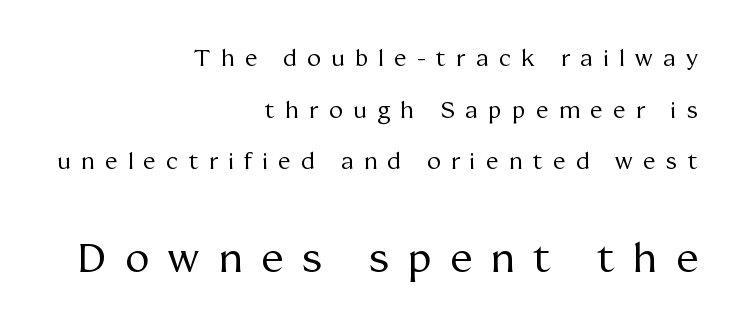
The image shows 41 px regular-weight serif type, upright; set right-aligned, loose line spacing (2.25x), unusually wide letter spacing (+0.46 em), not underlined; the second (bottom) block is 1.78x larger; medium stroke contrast and a medium x-height.
